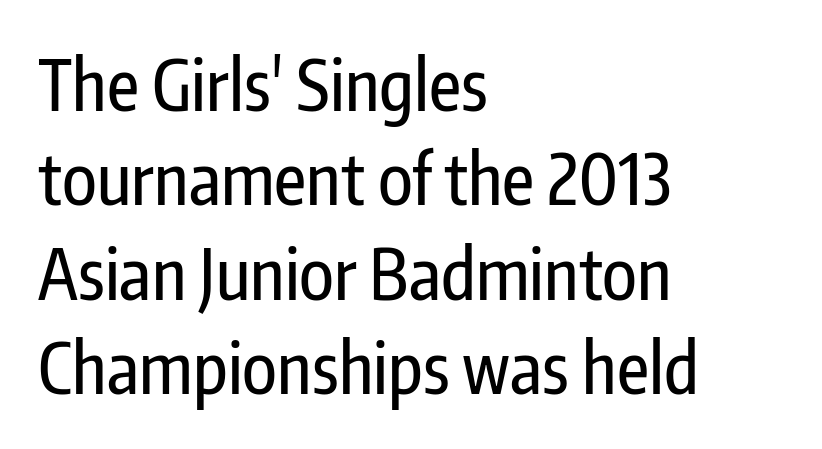
The image shows 70 px condensed sans-serif type, upright; set left-aligned, normal line spacing (1.35x), normal letter spacing, not underlined; low stroke contrast and a medium x-height.
